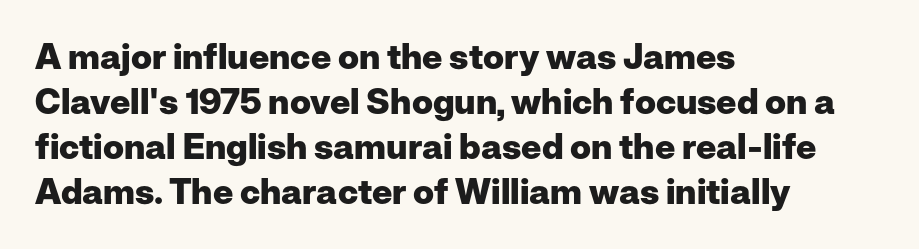
{"serif": "no", "italic": "no", "bold": "yes", "weight": "heavy", "width": "normal", "stroke_contrast": "low", "x_height": "medium", "monospaced": "no", "underline": "no", "align": "left", "line_spacing": "normal", "line_spacing_ratio": 1.29, "letter_spacing": "normal", "letter_spacing_em": 0.0, "glyph_px": 35}
